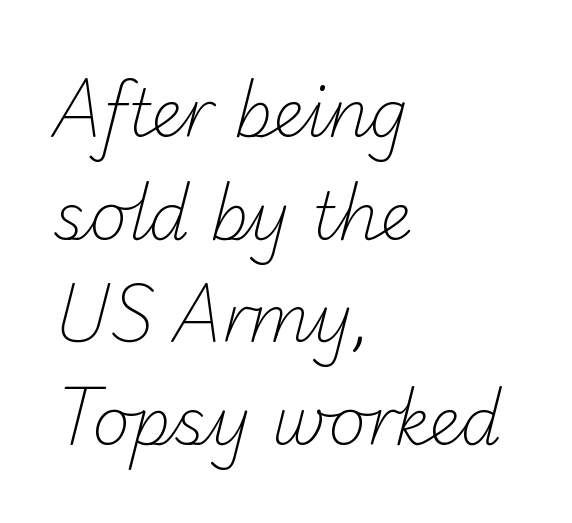
The image shows 65 px light sans-serif type; set left-aligned, normal line spacing (1.58x), normal letter spacing, not underlined; low stroke contrast and a small x-height.
